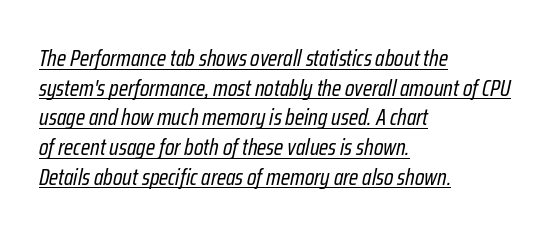
Q: Is the text bold? A: No.
Q: Is the text italic (slanted)? A: Yes, it leans right by about 12 degrees.
Q: Is the text underlined? A: Yes.
Q: How is the paragraph aligned? A: Left-aligned.
Q: Is the spacing between letters normal or unusually wide? A: Normal.
Q: Is the spacing between lines tight, normal or loose? A: Normal.
